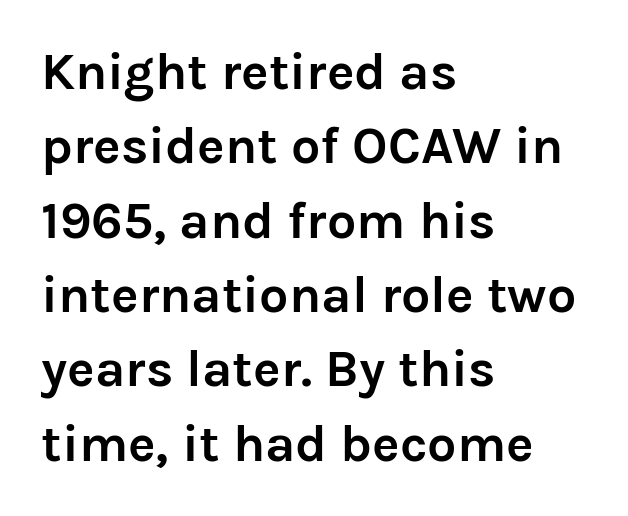
{"serif": "no", "italic": "no", "bold": "yes", "weight": "semibold", "width": "normal", "stroke_contrast": "low", "x_height": "medium", "monospaced": "no", "underline": "no", "align": "left", "line_spacing": "normal", "line_spacing_ratio": 1.43, "letter_spacing": "normal", "letter_spacing_em": 0.0, "glyph_px": 52}
